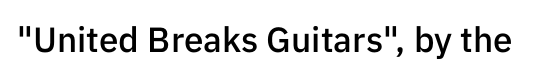
{"serif": "no", "italic": "no", "bold": "semi", "weight": "semibold", "width": "normal", "stroke_contrast": "low", "x_height": "medium", "monospaced": "no", "underline": "no", "letter_spacing": "normal", "letter_spacing_em": 0.0, "glyph_px": 35}
